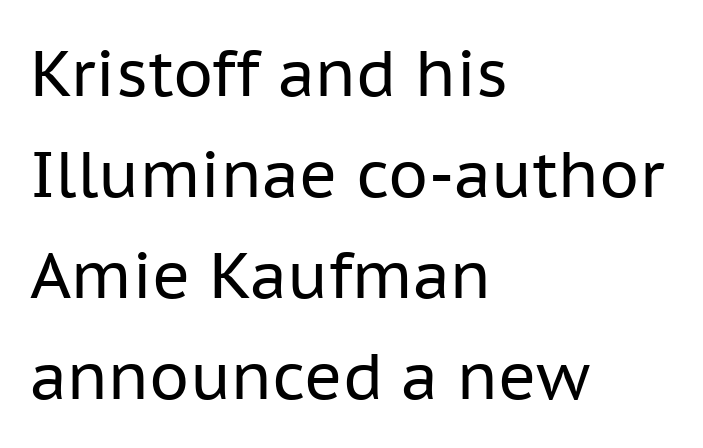
Lines of text with bare space underneath. A typesetter would label this face a sans. A normal amount of white space separates one row of letters from the next. The horizontal fit of the characters is conventional and even. In terms of posture, this sample is upright. Note the varied advance widths — an 'i' is clearly narrower than an 'm'.
